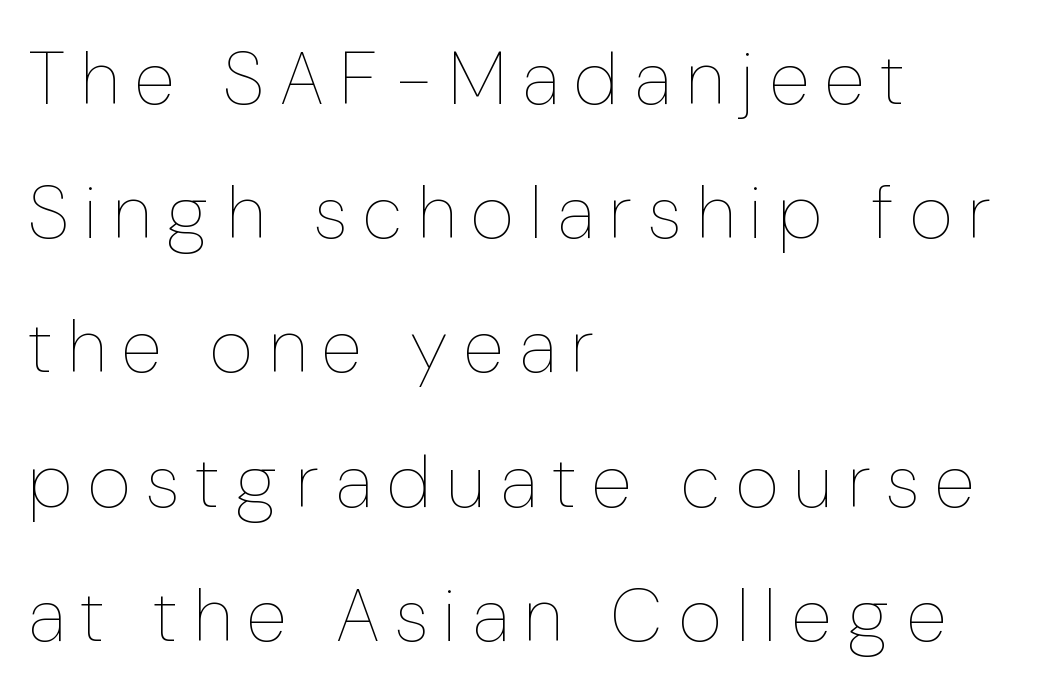
The image shows 75 px thin, condensed type, upright; set left-aligned, line spacing 1.79x, unusually wide letter spacing (+0.24 em), not underlined; low stroke contrast and a medium x-height.
